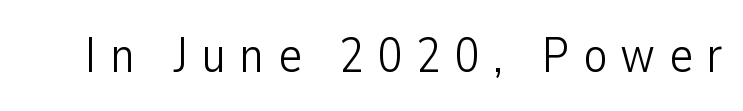
{"serif": "no", "italic": "no", "bold": "no", "weight": "light", "width": "condensed", "stroke_contrast": "low", "x_height": "medium", "monospaced": "no", "underline": "no", "letter_spacing": "wide", "letter_spacing_em": 0.27, "glyph_px": 50}
